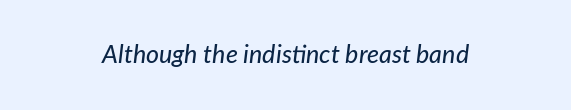
Q: Is the text italic (slanted)? A: Yes, it leans right by about 7 degrees.
Q: Is the text underlined? A: No.
Q: Is the spacing between letters normal or unusually wide? A: Normal.
